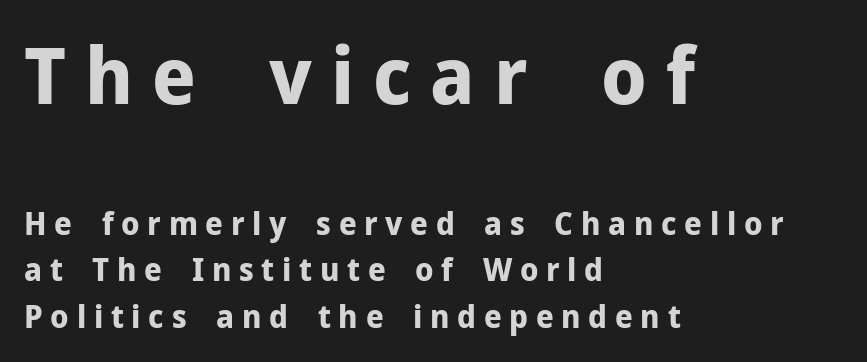
In this sample the first text group is rendered at the bigger scale. The paragraph shown leans on its left margin. Display-style spreading of the glyphs; the letterfit is very open. Each new line begins a customary step beneath the previous one. Students, this is bold: see how much ink each stroke carries.
